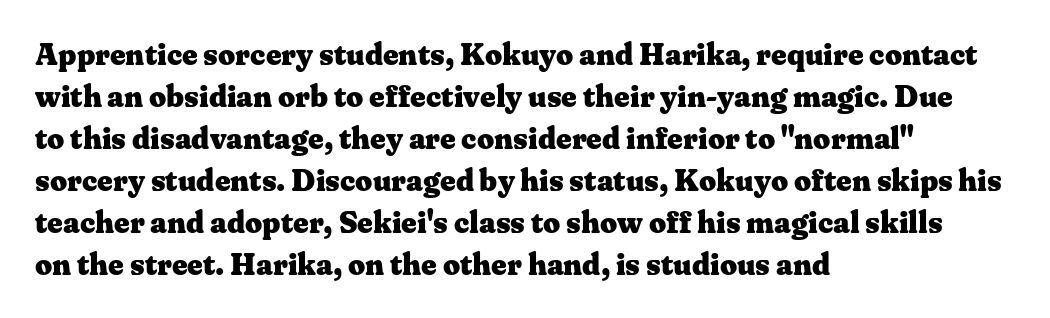
{"serif": "yes", "italic": "no", "bold": "yes", "weight": "heavy", "width": "wide", "stroke_contrast": "medium", "x_height": "medium", "monospaced": "no", "underline": "no", "align": "left", "line_spacing": "normal", "line_spacing_ratio": 1.4, "letter_spacing": "normal", "letter_spacing_em": 0.0, "glyph_px": 30}
